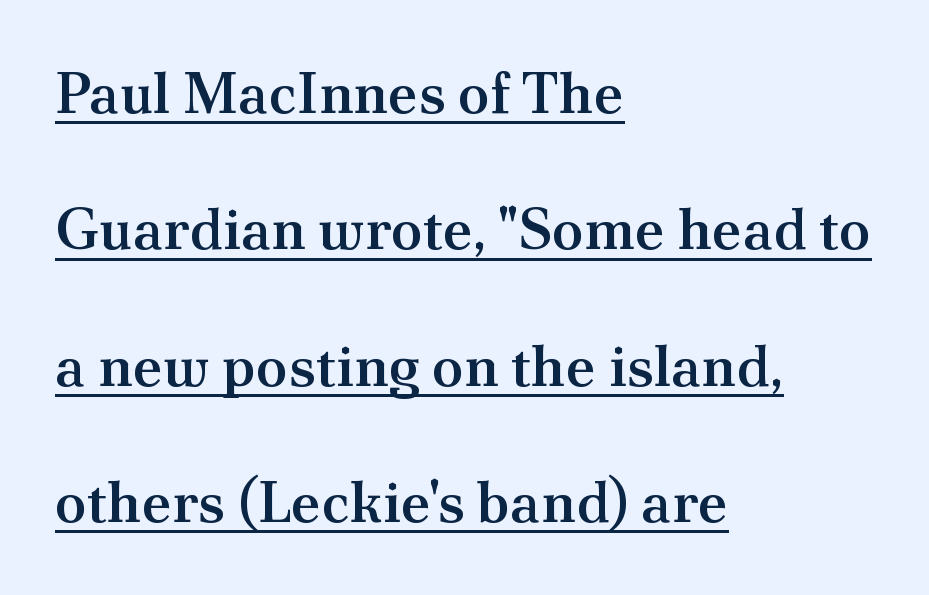
The image shows 58 px semibold serif type, upright; set left-aligned, loose line spacing (2.35x), normal letter spacing, underlined; medium stroke contrast and a small x-height.
